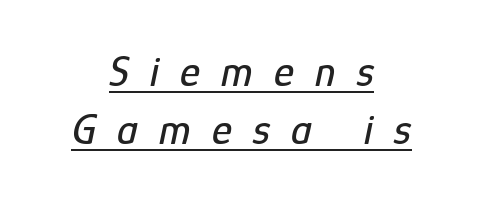
Q: Is the text italic (slanted)? A: Yes, it leans right by about 12 degrees.
Q: Is the text underlined? A: Yes.
Q: How is the paragraph aligned? A: Centered.
Q: Is the spacing between letters normal or unusually wide? A: Unusually wide.
Q: Is the spacing between lines tight, normal or loose? A: Normal.
Q: Width (condensed, normal, or wide)? A: Condensed.
Q: Stroke contrast? A: Low.
Q: x-height? A: Medium.
Q: Monospaced? A: No.
